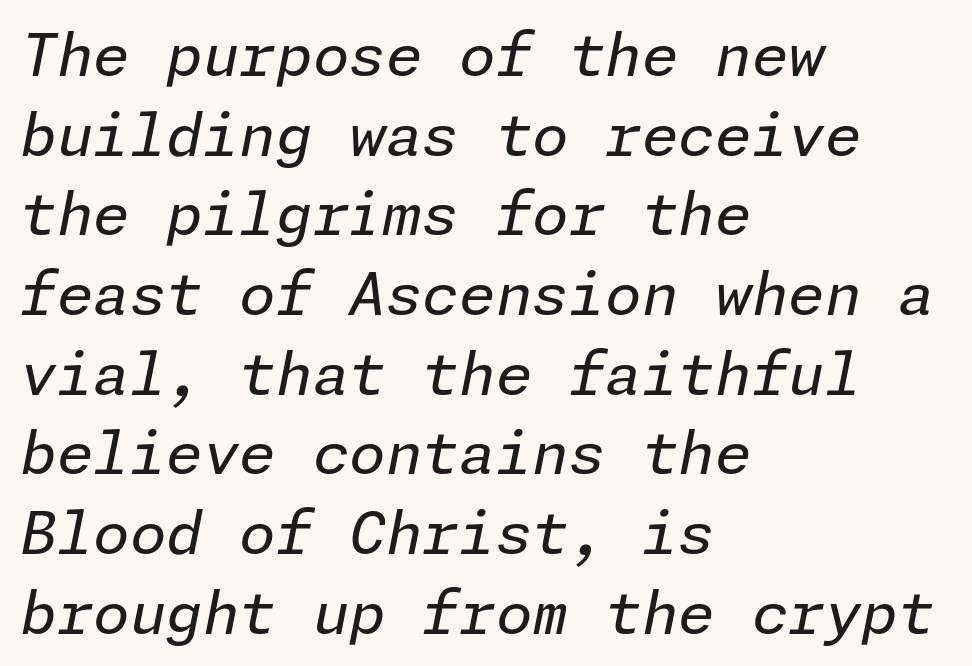
The image shows 59 px regular-weight type, italic (leaning right); set left-aligned, normal line spacing (1.35x), normal letter spacing, not underlined; low stroke contrast and a medium x-height.
